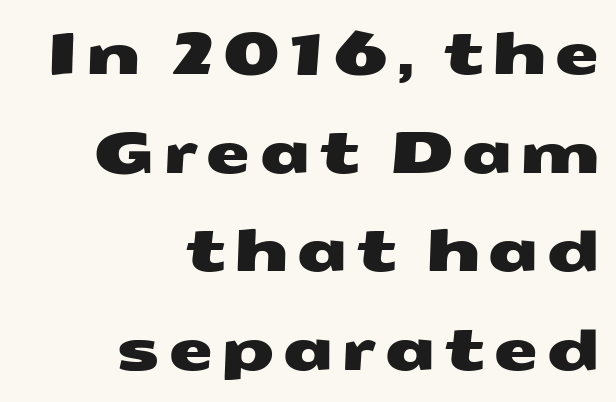
{"serif": "no", "width": "wide", "stroke_contrast": "medium", "x_height": "medium", "monospaced": "no", "underline": "no", "align": "right", "line_spacing": "normal", "line_spacing_ratio": 1.7, "glyph_px": 58}
